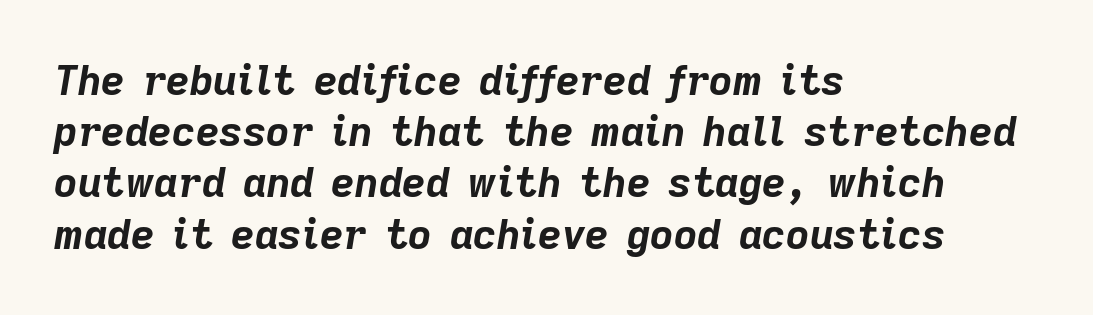
The image shows 41 px bold type, italic (leaning right); set left-aligned, normal line spacing (1.25x), normal letter spacing, not underlined; low stroke contrast and a medium x-height.
